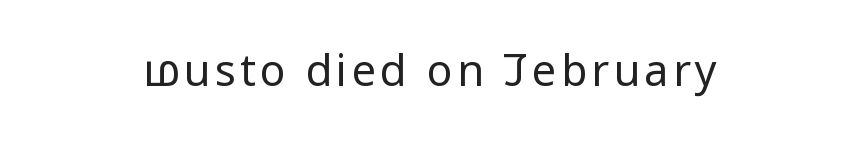
The image shows 43 px regular-weight, condensed sans-serif type, upright; set centered, not underlined; low stroke contrast and a large x-height.
